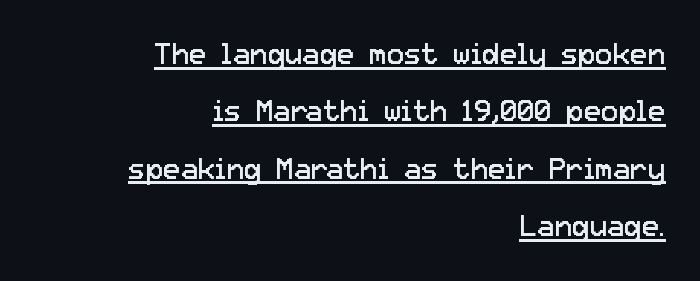
The image shows 29 px regular-weight sans-serif type, upright; set right-aligned, loose line spacing (1.98x), normal letter spacing, underlined; low stroke contrast and a medium x-height.
